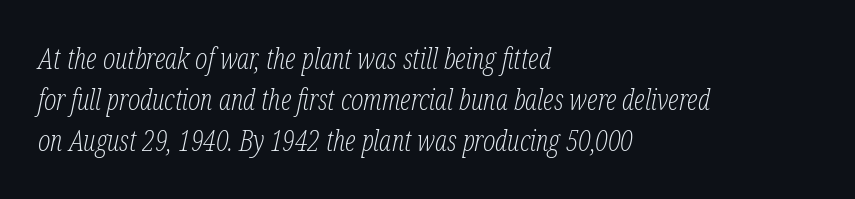
The image shows 29 px light, condensed serif type, italic (leaning right); set left-aligned, normal line spacing (1.42x), normal letter spacing, not underlined; low stroke contrast and a medium x-height.
